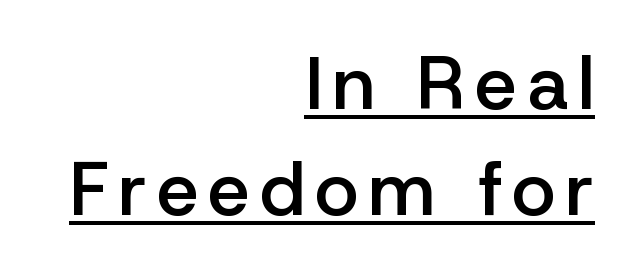
{"serif": "no", "italic": "no", "bold": "semi", "weight": "semibold", "width": "normal", "stroke_contrast": "low", "x_height": "medium", "monospaced": "no", "underline": "yes", "align": "right", "line_spacing": "normal", "line_spacing_ratio": 1.41, "glyph_px": 75}
